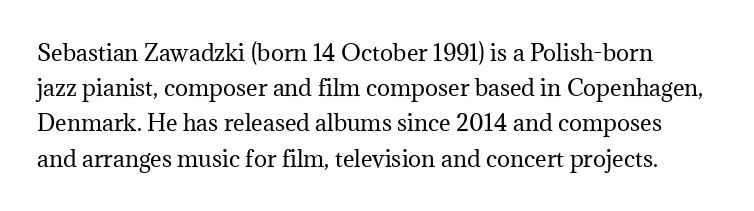
{"italic": "no", "bold": "no", "underline": "no", "line_spacing": "normal", "line_spacing_ratio": 1.6, "letter_spacing": "normal", "letter_spacing_em": 0.0, "glyph_px": 22}
